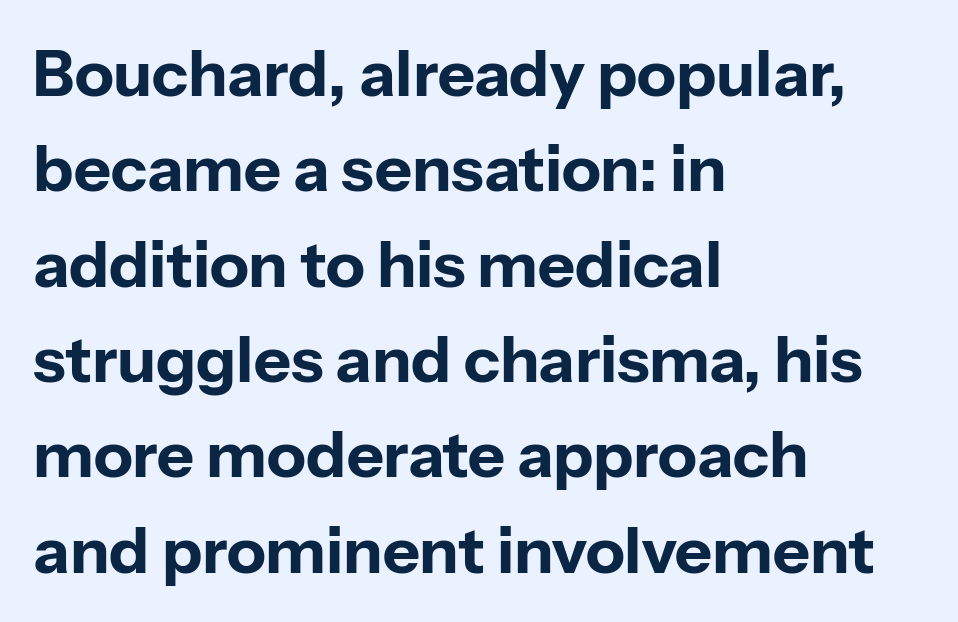
The image shows 64 px bold sans-serif type, upright; set left-aligned, normal line spacing (1.49x), normal letter spacing, not underlined; low stroke contrast and a medium x-height.
